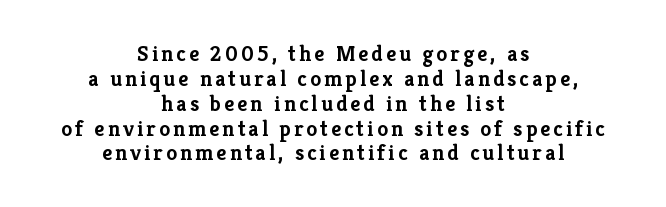
Q: Is the text bold? A: Yes.
Q: Is the text italic (slanted)? A: No, it is upright.
Q: Is the text underlined? A: No.
Q: How is the paragraph aligned? A: Centered.
Q: Is the spacing between lines tight, normal or loose? A: Tight.
